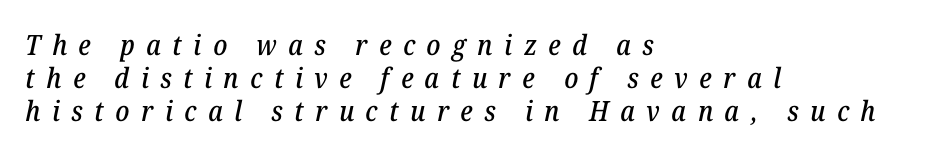
{"serif": "yes", "italic": "yes", "lean": "right", "slant_degrees": 12, "width": "normal", "stroke_contrast": "low", "x_height": "medium", "monospaced": "no", "underline": "no", "align": "left", "line_spacing_ratio": 1.18, "letter_spacing": "wide", "letter_spacing_em": 0.41, "glyph_px": 28}
